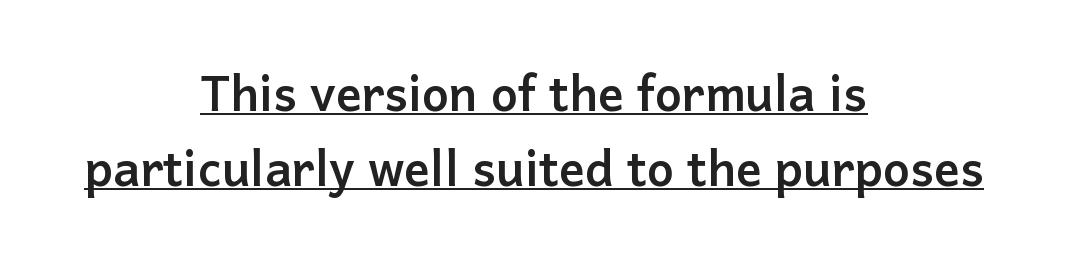
{"serif": "no", "italic": "no", "bold": "yes", "weight": "semibold", "width": "normal", "stroke_contrast": "low", "x_height": "medium", "monospaced": "no", "underline": "yes", "align": "center", "line_spacing": "normal", "line_spacing_ratio": 1.56, "letter_spacing": "normal", "letter_spacing_em": 0.0, "glyph_px": 48}
